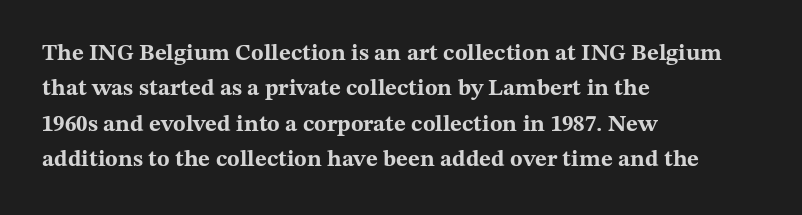
Q: Is the text bold? A: Yes.
Q: Is the text italic (slanted)? A: No, it is upright.
Q: Is the text underlined? A: No.
Q: How is the paragraph aligned? A: Left-aligned.
Q: Is the spacing between letters normal or unusually wide? A: Normal.
Q: Is the spacing between lines tight, normal or loose? A: Normal.
